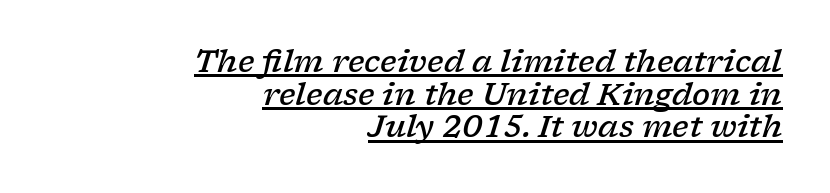
How would I describe the line gaps? Narrow and economical. Short note: letters normally spaced. The glyphs in this specimen are seriffed. This sample carries an underscore along the baseline area.
